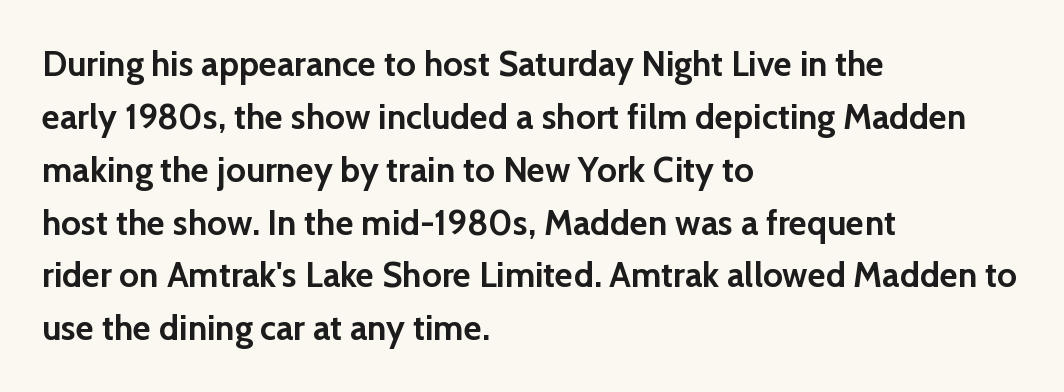
The image shows 35 px semibold sans-serif type, upright; set left-aligned, normal line spacing (1.51x), normal letter spacing, not underlined; low stroke contrast and a medium x-height.
